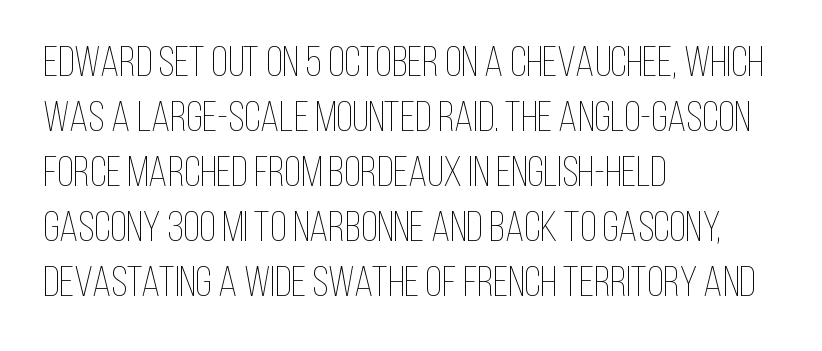
Q: Is the text bold? A: No.
Q: Is the text italic (slanted)? A: No, it is upright.
Q: Is the text underlined? A: No.
Q: How is the paragraph aligned? A: Left-aligned.
Q: Is the spacing between letters normal or unusually wide? A: Normal.
Q: Is the spacing between lines tight, normal or loose? A: Normal.
Q: Width (condensed, normal, or wide)? A: Condensed.
Q: Stroke contrast? A: Low.
Q: x-height? A: Large.
Q: Monospaced? A: No.
